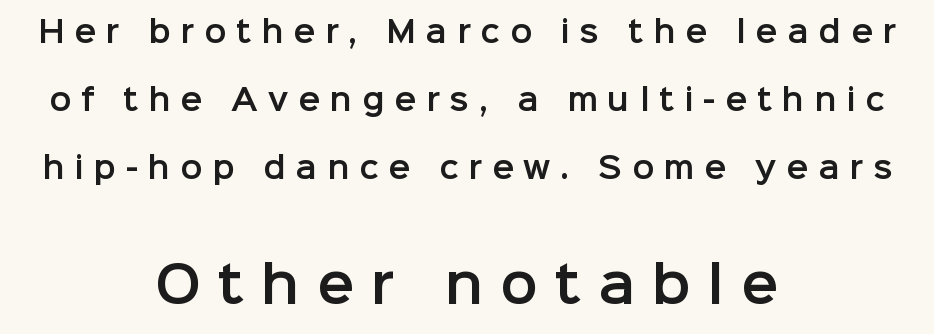
{"serif": "no", "italic": "no", "width": "normal", "stroke_contrast": "low", "x_height": "medium", "monospaced": "no", "underline": "no", "align": "center", "line_spacing": "loose", "line_spacing_ratio": 2.35, "letter_spacing": "wide", "letter_spacing_em": 0.34, "larger_block": "second", "size_ratio": 1.72, "glyph_px": 50}
